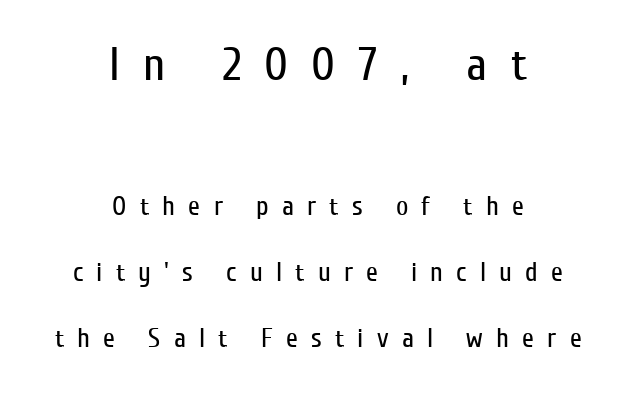
The image shows 47 px regular-weight, condensed sans-serif type, upright; set centered, loose line spacing (2.44x), unusually wide letter spacing (+0.49 em), not underlined; the first (top) block is 1.74x larger; low stroke contrast and a medium x-height.
